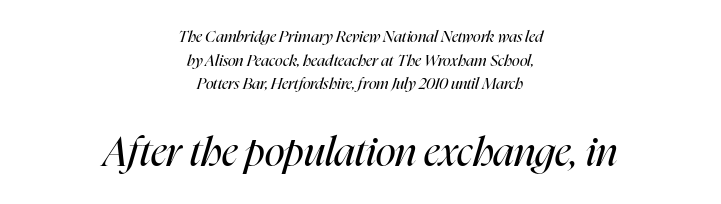
Q: Is the text bold? A: No.
Q: Is the text italic (slanted)? A: Yes, it leans right by about 16 degrees.
Q: Is the text underlined? A: No.
Q: How is the paragraph aligned? A: Centered.
Q: Is the spacing between letters normal or unusually wide? A: Normal.
Q: Is the spacing between lines tight, normal or loose? A: Normal.
Q: Which block of text is set in a larger size, the first (top) or the second (bottom)? A: The second (bottom) one.
Q: Width (condensed, normal, or wide)? A: Condensed.
Q: Stroke contrast? A: High.
Q: x-height? A: Medium.
Q: Monospaced? A: No.
